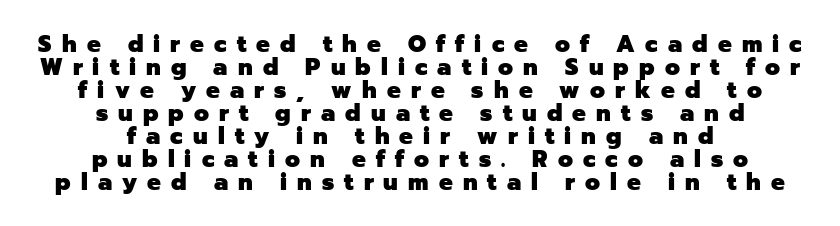
{"italic": "no", "bold": "yes", "underline": "no", "align": "center", "line_spacing": "tight", "line_spacing_ratio": 1.0, "letter_spacing": "wide", "letter_spacing_em": 0.44, "glyph_px": 23}
